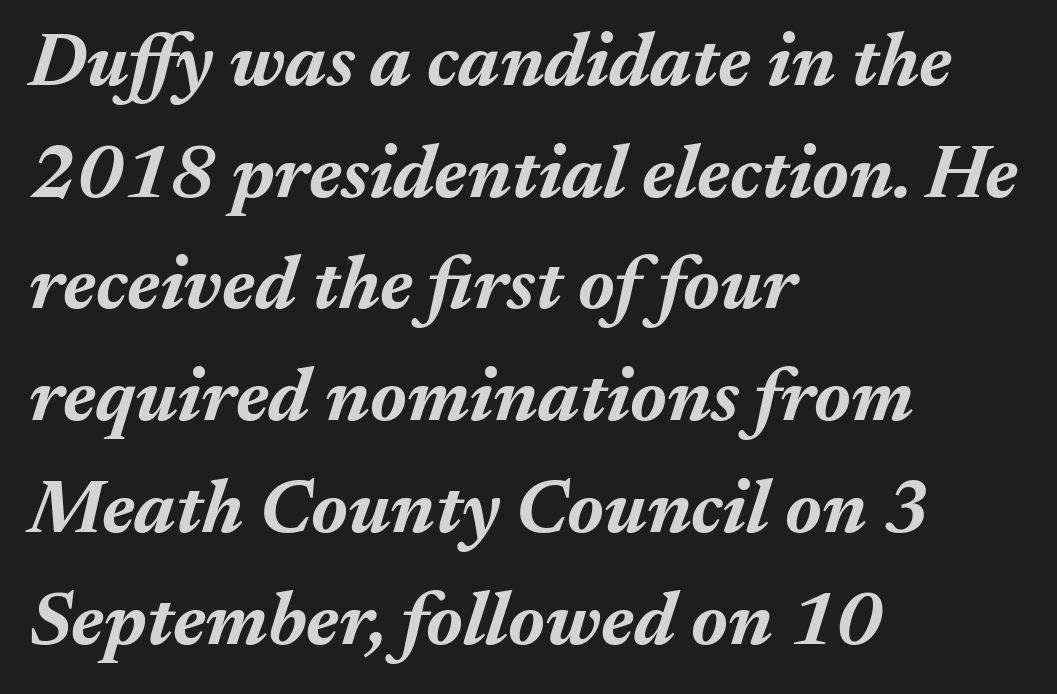
The image shows 76 px bold type, italic (leaning right); set left-aligned, normal line spacing (1.47x), normal letter spacing, not underlined; medium stroke contrast and a medium x-height.
